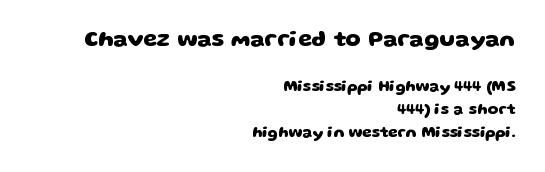
{"bold": "yes", "underline": "no", "align": "right", "line_spacing": "normal", "line_spacing_ratio": 1.53, "letter_spacing": "normal", "letter_spacing_em": 0.0, "larger_block": "first", "size_ratio": 1.47, "glyph_px": 22}
